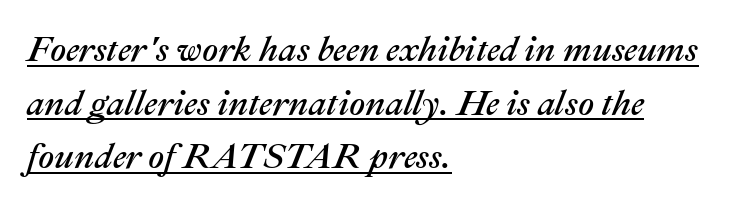
The image shows 35 px text type, italic (leaning right); set left-aligned, normal line spacing (1.53x), normal letter spacing, underlined; medium stroke contrast and a medium x-height.
